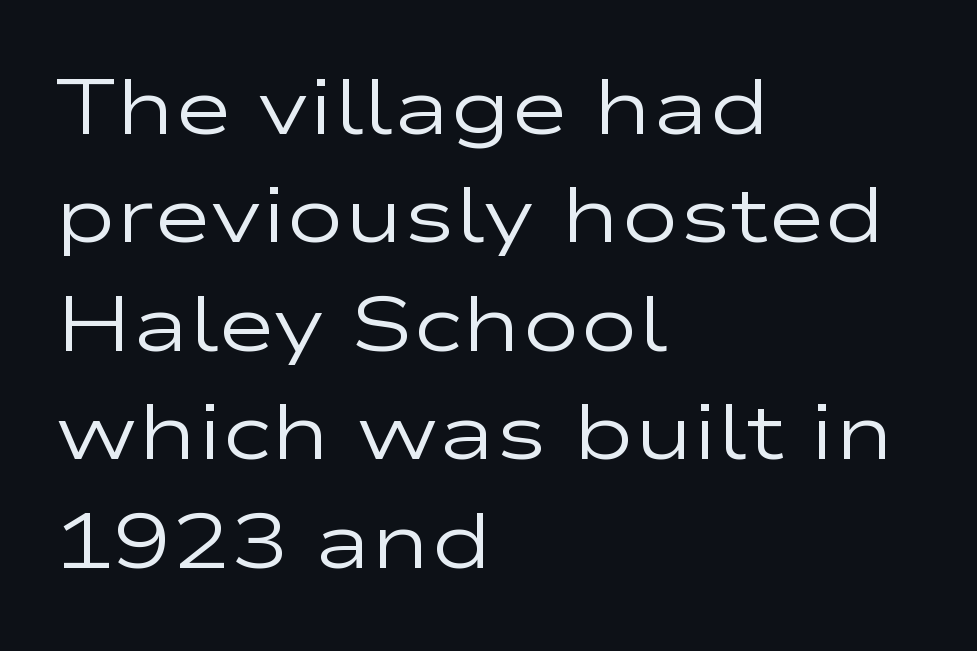
The image shows 78 px regular-weight, wide sans-serif type, upright; set left-aligned, normal line spacing (1.39x), normal letter spacing, not underlined; low stroke contrast and a medium x-height.
